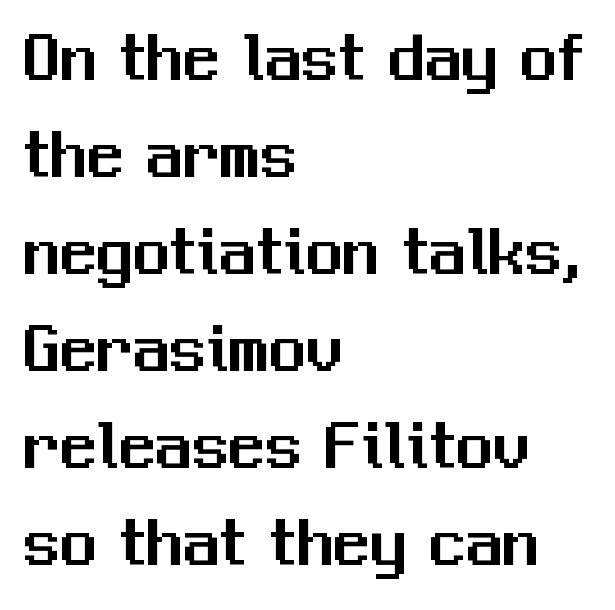
The image shows 73 px sans-serif type, upright; set left-aligned, normal line spacing (1.33x), normal letter spacing, not underlined; medium stroke contrast and a medium x-height.
